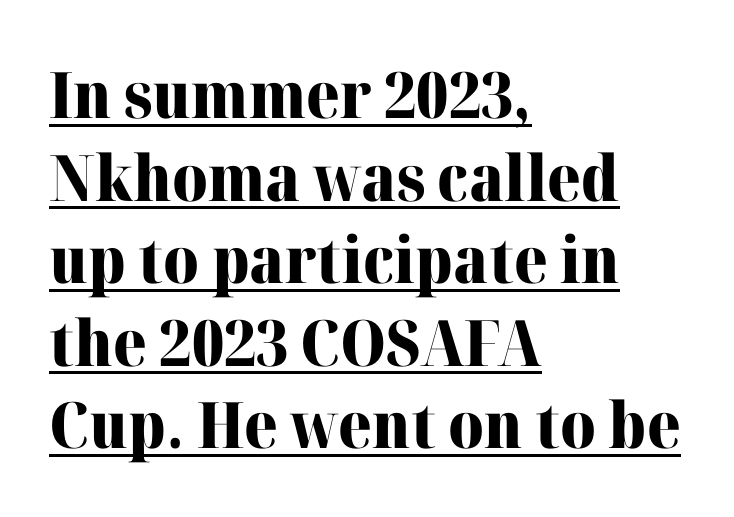
Layout note: lines flush left. A full-strength bold gives these letters their thick strokes. To sum up the face: it has serifs. A typesetter would call this leading conventional body-copy spacing. This is underlined copy, the kind a proofreader might mark for attention.
